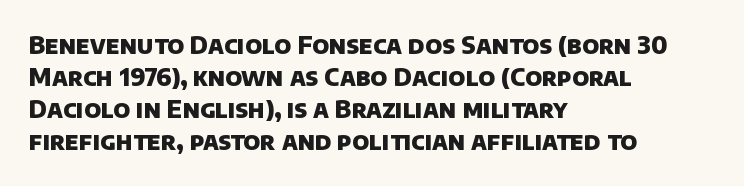
{"bold": "yes", "underline": "no", "align": "left", "line_spacing": "normal", "line_spacing_ratio": 1.34, "letter_spacing": "normal", "letter_spacing_em": 0.0, "glyph_px": 24}
